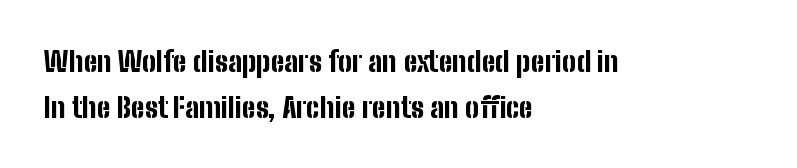
The image shows 28 px bold, condensed sans-serif type, upright; set left-aligned, normal line spacing (1.64x), normal letter spacing, not underlined; low stroke contrast and a medium x-height.
